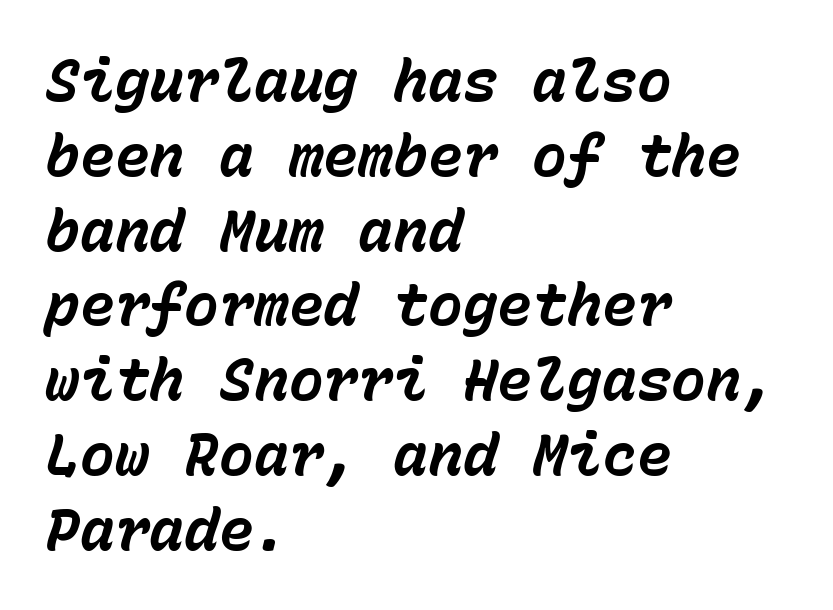
Q: Is the text bold? A: Yes.
Q: Is the text italic (slanted)? A: Yes, it leans right by about 15 degrees.
Q: Is the text underlined? A: No.
Q: How is the paragraph aligned? A: Left-aligned.
Q: Is the spacing between letters normal or unusually wide? A: Normal.
Q: Is the spacing between lines tight, normal or loose? A: Normal.
Q: Width (condensed, normal, or wide)? A: Normal.
Q: Stroke contrast? A: Low.
Q: x-height? A: Medium.
Q: Monospaced? A: Yes.
